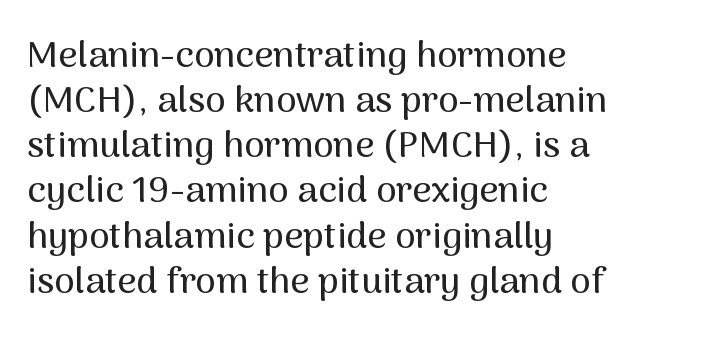
The image shows 37 px sans-serif type, upright; set left-aligned, line spacing 1.22x, normal letter spacing, not underlined; medium stroke contrast and a medium x-height.
